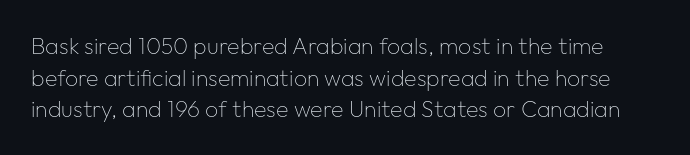
{"italic": "no", "bold": "no", "underline": "no", "line_spacing": "normal", "line_spacing_ratio": 1.37, "letter_spacing": "normal", "letter_spacing_em": 0.0, "glyph_px": 23}
